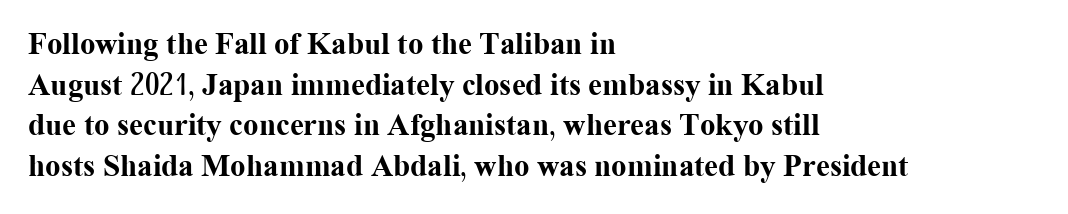
Notice how the stems are strictly vertical — no italics here. Regular leading. Is this a fixed-width face? No — the glyphs have proportional, varying widths. Compared with typical body copy, the letter spacing here is the same.
